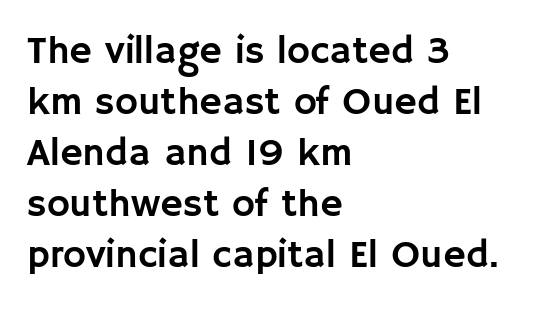
Q: Is the text italic (slanted)? A: No, it is upright.
Q: Is the typeface a serif or a sans-serif typeface? A: Sans-serif.
Q: Is the text underlined? A: No.
Q: How is the paragraph aligned? A: Left-aligned.
Q: Is the spacing between letters normal or unusually wide? A: Normal.
Q: Is the spacing between lines tight, normal or loose? A: Normal.
Q: Width (condensed, normal, or wide)? A: Normal.
Q: Stroke contrast? A: Low.
Q: x-height? A: Large.
Q: Monospaced? A: No.
